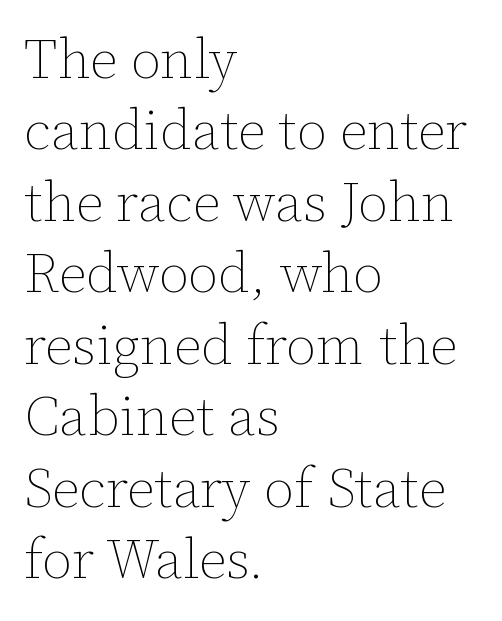
Q: Is the text bold? A: No.
Q: Is the text italic (slanted)? A: No, it is upright.
Q: Is the text underlined? A: No.
Q: How is the paragraph aligned? A: Left-aligned.
Q: Is the spacing between letters normal or unusually wide? A: Normal.
Q: Is the spacing between lines tight, normal or loose? A: Normal.
Q: Width (condensed, normal, or wide)? A: Normal.
Q: Stroke contrast? A: Low.
Q: x-height? A: Medium.
Q: Monospaced? A: No.
